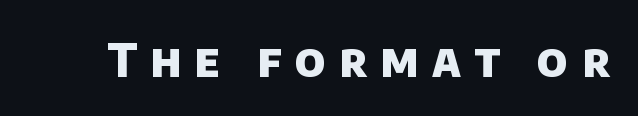
Q: Is the text bold? A: Yes.
Q: Is the typeface a serif or a sans-serif typeface? A: Sans-serif.
Q: Is the text underlined? A: No.
Q: Is the spacing between letters normal or unusually wide? A: Unusually wide.
Q: Width (condensed, normal, or wide)? A: Normal.
Q: Stroke contrast? A: Low.
Q: x-height? A: Large.
Q: Monospaced? A: No.
